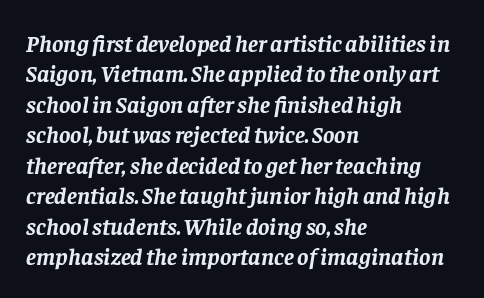
Horizontally, the lines are justified to the leading edge only. In terms of weight, the rendering is a true, heavy bold. These lines keep a tight, regular rhythm from letter to letter. Nobody drew a line under any word here.
